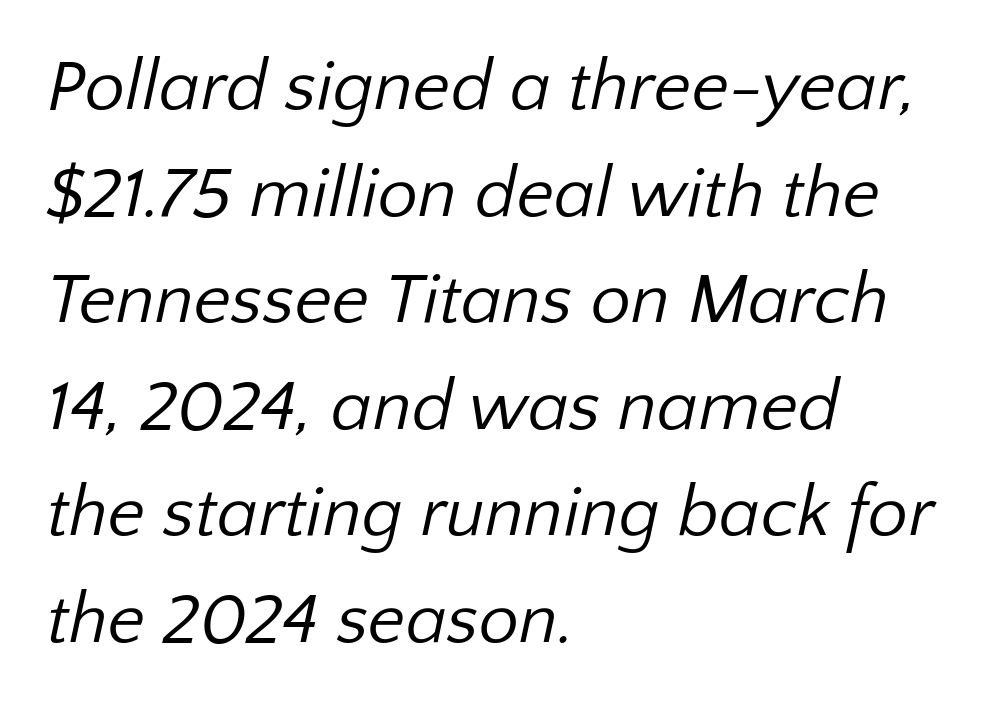
The image shows 72 px regular-weight sans-serif type; set left-aligned, normal line spacing (1.48x), normal letter spacing, not underlined; low stroke contrast and a medium x-height.
